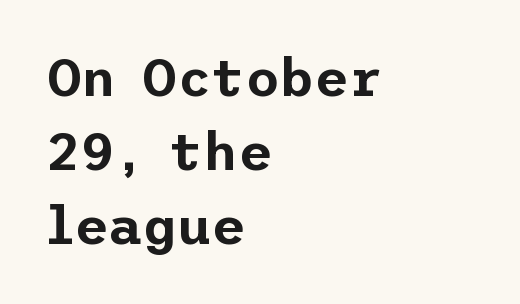
{"serif": "no", "italic": "no", "width": "normal", "stroke_contrast": "low", "x_height": "medium", "underline": "no", "align": "left", "line_spacing": "normal", "line_spacing_ratio": 1.4, "letter_spacing": "normal", "letter_spacing_em": 0.0, "glyph_px": 53}
